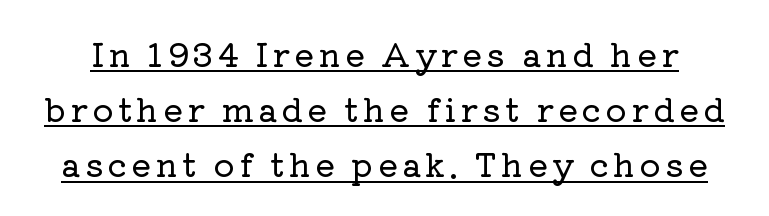
Nope, not italic — everything's standing straight. Here the designer chose a conventional face with non-uniform glyph widths. Interline gaps are of average width in this sample. Observe the serifs anchoring each vertical stroke in this sample. A continuous stroke trails under the words, as in a hyperlink.
